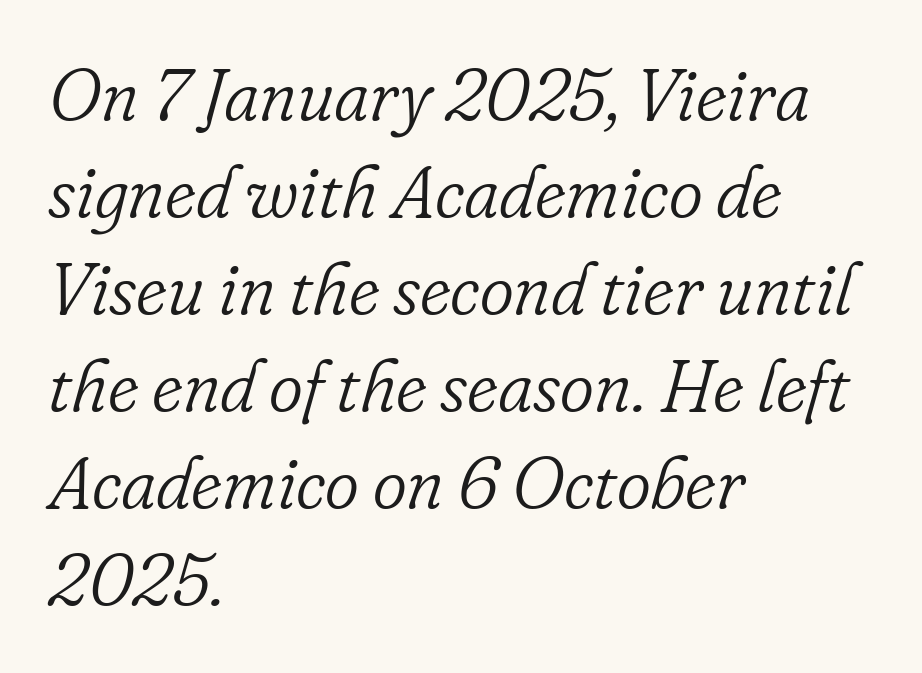
The letters advance in unequal steps, a hallmark of proportional type. Compared with a typical body face, this is equally light or lighter still. Each word holds together tightly as a unit, with standard inter-letter gaps. Visually the block forms a straight wall on the left and a jagged coastline on the right.
